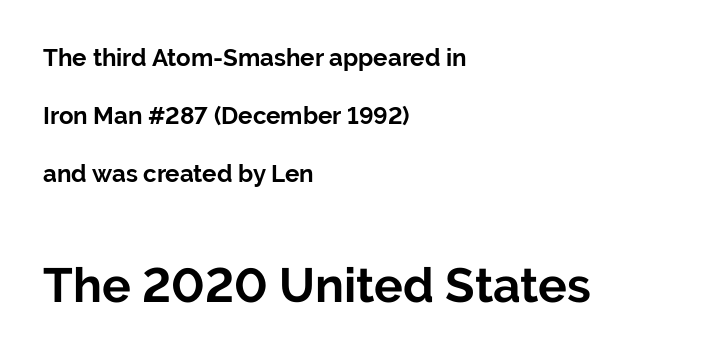
The image shows 48 px bold sans-serif type, upright; set left-aligned, loose line spacing (2.42x), normal letter spacing, not underlined; the second (bottom) block is 2.0x larger; low stroke contrast and a medium x-height.
